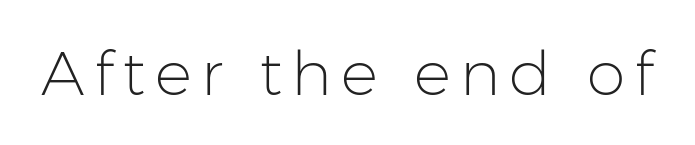
The image shows 62 px light sans-serif type, upright; set not underlined; low stroke contrast and a medium x-height.
